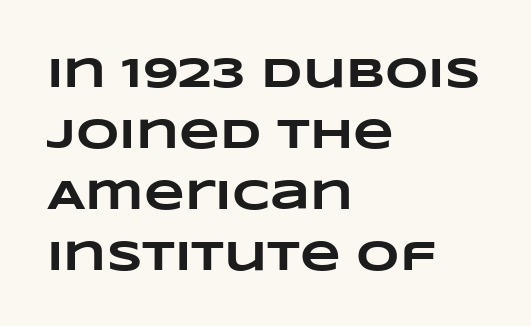
The image shows 42 px heavy, wide type; set left-aligned, normal line spacing (1.45x), normal letter spacing, not underlined; low stroke contrast and a large x-height.
